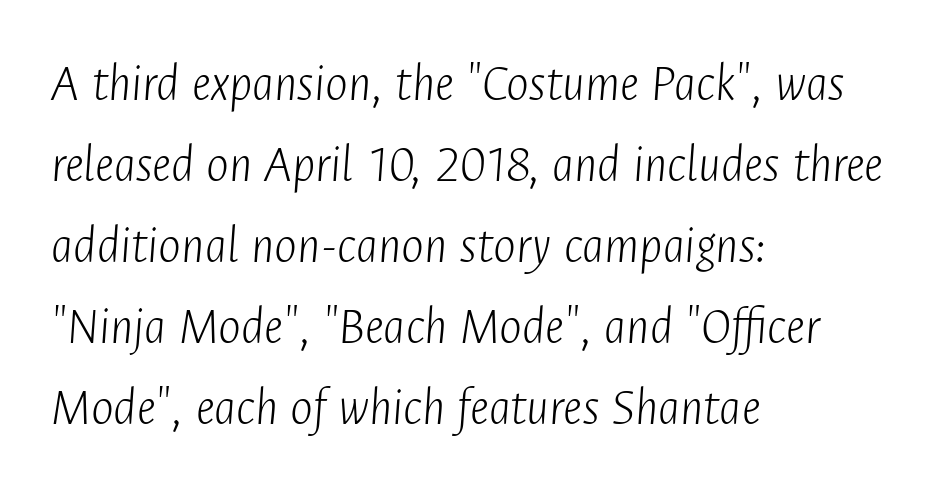
A clean baseline with only descenders dipping below it. Weight: in the light-to-regular range. Horizontal bands of white between lines are of average thickness. Spacing between characters is what you'd get straight out of the box. A typesetter would mark this as italic. The face used here is proportionally spaced, like ordinary book or web type.
